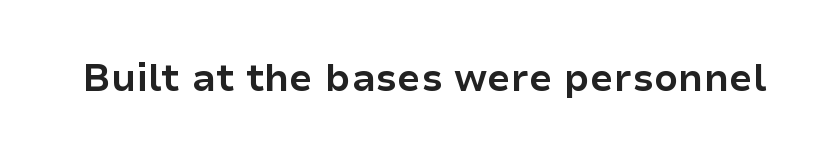
{"serif": "no", "italic": "no", "bold": "yes", "weight": "bold", "width": "normal", "stroke_contrast": "low", "x_height": "medium", "monospaced": "no", "underline": "no", "letter_spacing": "normal", "letter_spacing_em": 0.0, "glyph_px": 38}
